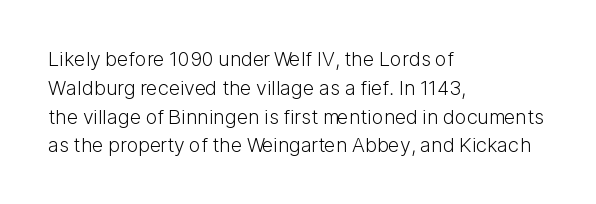
Vertical strokes here are truly vertical. The typesetting does not lean heavy: it is not bold. These lines keep a tight, regular rhythm from letter to letter. Anything drawn beneath the words? Only blank space. The designer left line spacing at the default. Caption: multi-line text, flush left, ragged right.
